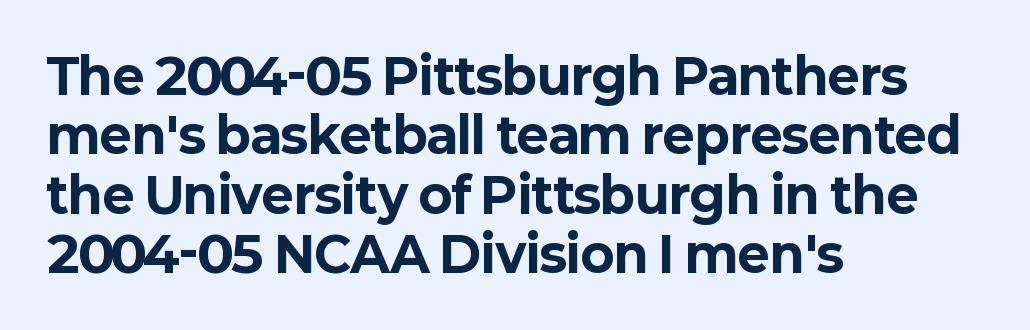
Q: Is the text bold? A: Yes.
Q: Is the text italic (slanted)? A: No, it is upright.
Q: Is the typeface a serif or a sans-serif typeface? A: Sans-serif.
Q: Is the text underlined? A: No.
Q: How is the paragraph aligned? A: Left-aligned.
Q: Is the spacing between letters normal or unusually wide? A: Normal.
Q: Width (condensed, normal, or wide)? A: Normal.
Q: Stroke contrast? A: Low.
Q: x-height? A: Medium.
Q: Monospaced? A: No.
